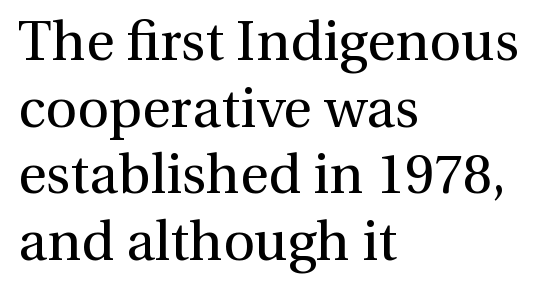
{"serif": "yes", "italic": "no", "bold": "no", "weight": "regular", "width": "normal", "x_height": "medium", "monospaced": "no", "underline": "no", "align": "left", "line_spacing_ratio": 1.21, "letter_spacing": "normal", "letter_spacing_em": 0.0, "glyph_px": 55}
